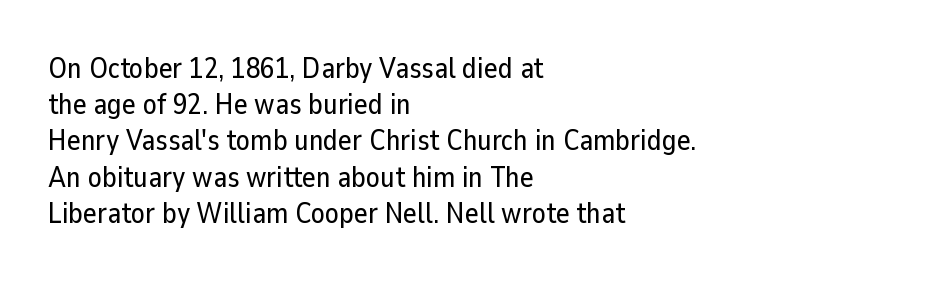
Q: Is the text italic (slanted)? A: No, it is upright.
Q: Is the typeface a serif or a sans-serif typeface? A: Sans-serif.
Q: Is the text underlined? A: No.
Q: How is the paragraph aligned? A: Left-aligned.
Q: Is the spacing between letters normal or unusually wide? A: Normal.
Q: Is the spacing between lines tight, normal or loose? A: Normal.
Q: Width (condensed, normal, or wide)? A: Normal.
Q: Stroke contrast? A: Low.
Q: x-height? A: Medium.
Q: Monospaced? A: No.
